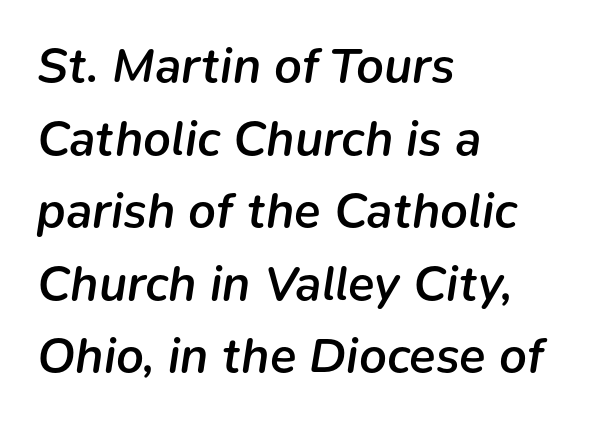
The image shows 49 px semibold type, italic (leaning right); set left-aligned, normal line spacing (1.48x), normal letter spacing, not underlined; low stroke contrast and a medium x-height.
